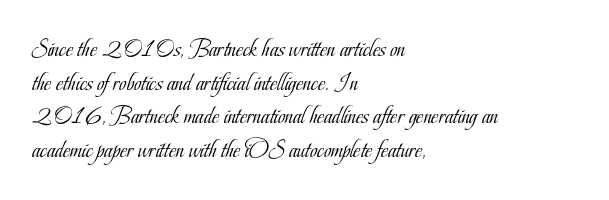
Honestly, there is no underline to notice here at all. The passage shown stacks its lines at a standard gap. Horizontal alignment here is leftward, the default for most running prose. Ink coverage per letter is moderate at most.
